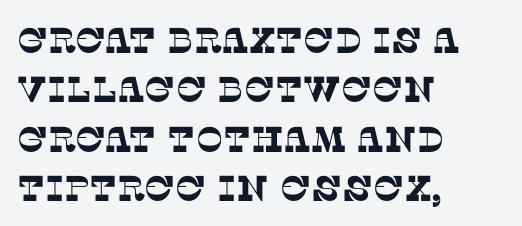
Q: Is the typeface a serif or a sans-serif typeface? A: Serif.
Q: Is the text underlined? A: No.
Q: How is the paragraph aligned? A: Left-aligned.
Q: Is the spacing between letters normal or unusually wide? A: Normal.
Q: Is the spacing between lines tight, normal or loose? A: Normal.
Q: Width (condensed, normal, or wide)? A: Normal.
Q: Stroke contrast? A: Low.
Q: x-height? A: Large.
Q: Monospaced? A: No.
